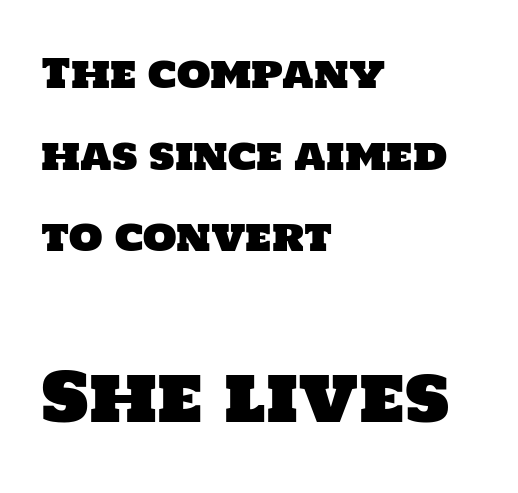
Tracking here is standard; glyphs follow each other at the usual distance. The passage shown begins with its smaller block and ends with its larger one. The baseline area is clear. Examine the stroke ends and you'll find no serifs. Think of a printed novel: that variable character pitch is what you see here. Does the copy run flush right? No — it runs flush left.
